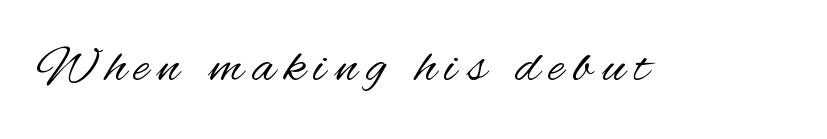
The image shows 53 px regular-weight, condensed sans-serif type; set not underlined; medium stroke contrast and a small x-height.
